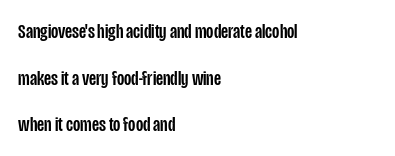
Q: Is the text italic (slanted)? A: No, it is upright.
Q: Is the text underlined? A: No.
Q: How is the paragraph aligned? A: Left-aligned.
Q: Is the spacing between letters normal or unusually wide? A: Normal.
Q: Is the spacing between lines tight, normal or loose? A: Loose.
